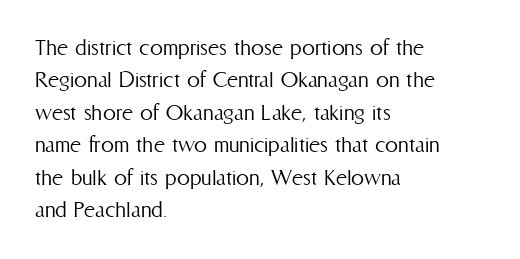
{"italic": "no", "bold": "no", "underline": "no", "align": "left", "line_spacing": "normal", "line_spacing_ratio": 1.25, "letter_spacing": "normal", "letter_spacing_em": 0.0, "glyph_px": 26}
